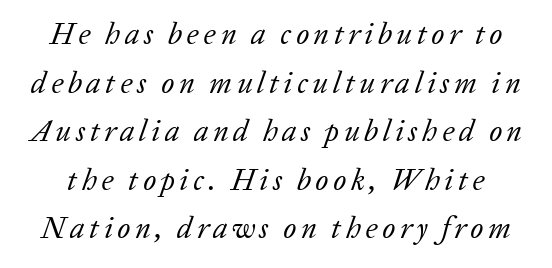
{"serif": "yes", "italic": "yes", "lean": "right", "slant_degrees": 20, "bold": "no", "weight": "regular", "width": "normal", "stroke_contrast": "low", "x_height": "medium", "monospaced": "no", "underline": "no", "line_spacing": "normal", "line_spacing_ratio": 1.62, "glyph_px": 30}
